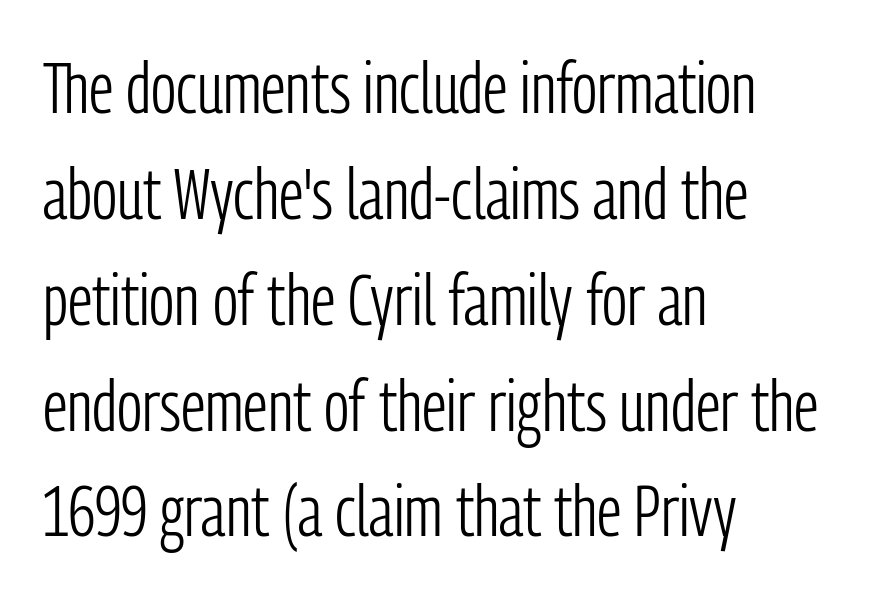
{"serif": "no", "italic": "no", "bold": "no", "weight": "light", "width": "condensed", "stroke_contrast": "low", "x_height": "medium", "monospaced": "no", "underline": "no", "align": "left", "line_spacing": "normal", "line_spacing_ratio": 1.47, "letter_spacing": "normal", "letter_spacing_em": 0.0, "glyph_px": 72}
